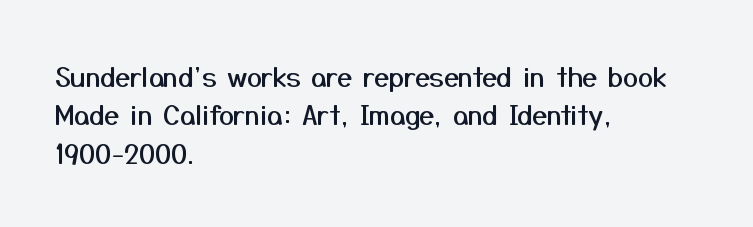
Compared with typical paragraphs, the rows here are spaced about the same. Posture: straight, roman, zero tilt. Inter-character spacing is left at the font's built-in metrics. The space beneath each line is pristine and unruled. The compositor pushed each line to the left boundary.
